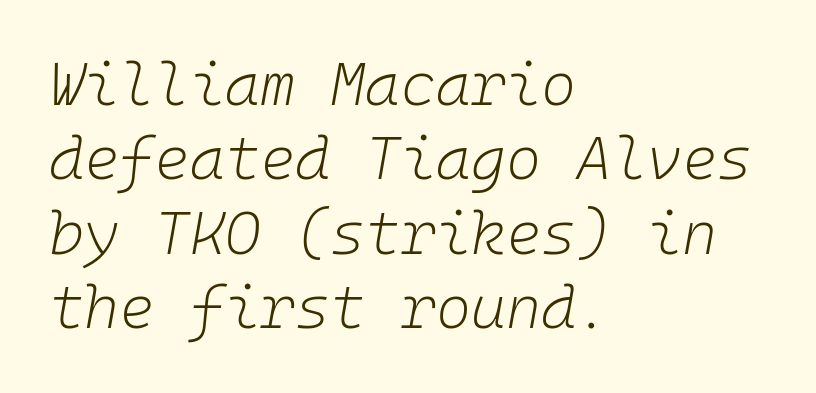
The image shows 60 px light type, italic (leaning right), monospaced; set left-aligned, line spacing 1.24x, normal letter spacing, not underlined; low stroke contrast and a medium x-height.
